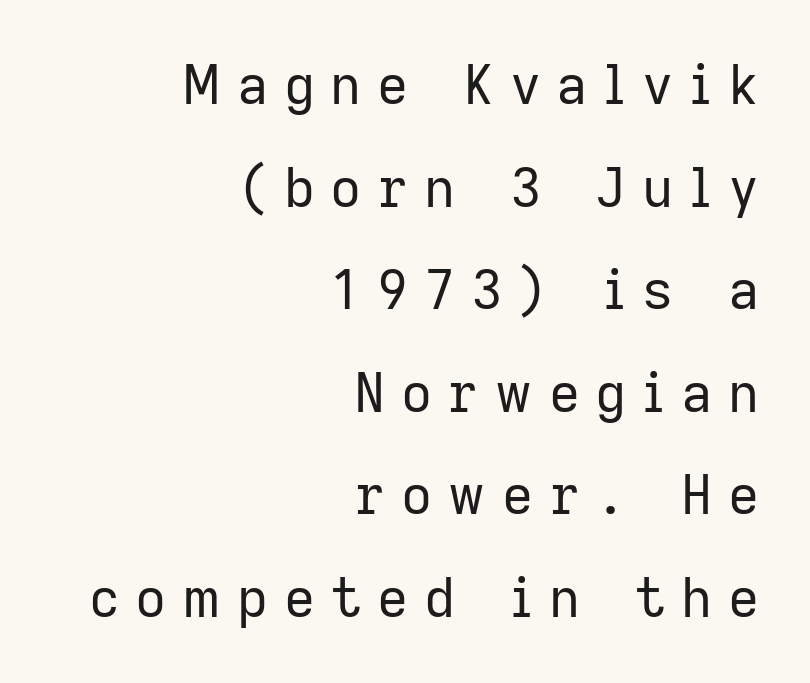
If you measured baseline to baseline, you'd find a long distance. Honestly, the letter spacing is so wide it's the main thing you notice. Typographically, this falls in the sans-serif category. Notice how the passage keeps a crisp vertical edge on the right only.
